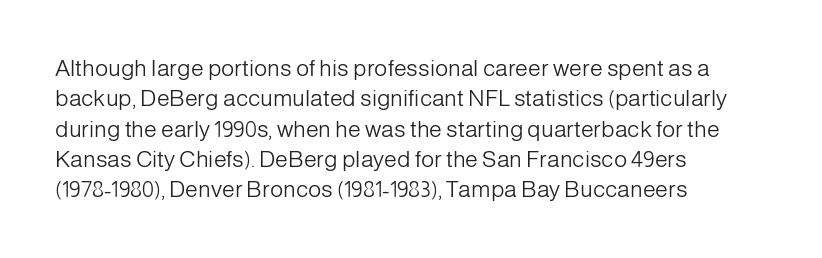
The image shows 23 px text type, upright; set left-aligned, normal line spacing (1.32x), normal letter spacing, not underlined.
